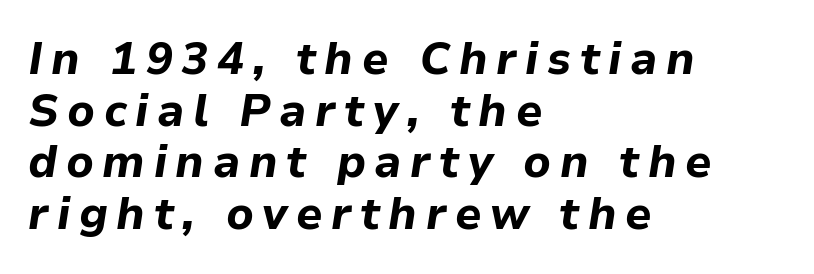
The image shows 45 px bold type, italic (leaning right); set left-aligned, tight line spacing (1.15x), not underlined; low stroke contrast and a medium x-height.
